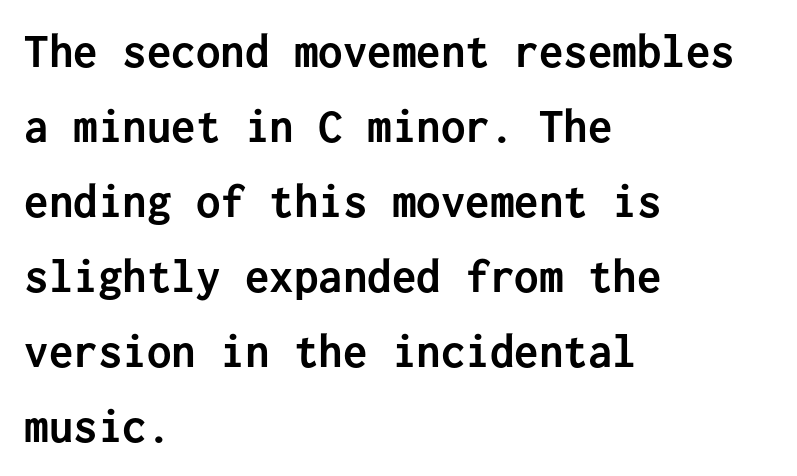
Q: Is the text bold? A: Yes.
Q: Is the text italic (slanted)? A: No, it is upright.
Q: Is the typeface a serif or a sans-serif typeface? A: Sans-serif.
Q: Is the text underlined? A: No.
Q: How is the paragraph aligned? A: Left-aligned.
Q: Is the spacing between letters normal or unusually wide? A: Normal.
Q: Is the spacing between lines tight, normal or loose? A: Normal.
Q: Width (condensed, normal, or wide)? A: Normal.
Q: Stroke contrast? A: Low.
Q: x-height? A: Medium.
Q: Monospaced? A: Yes.
